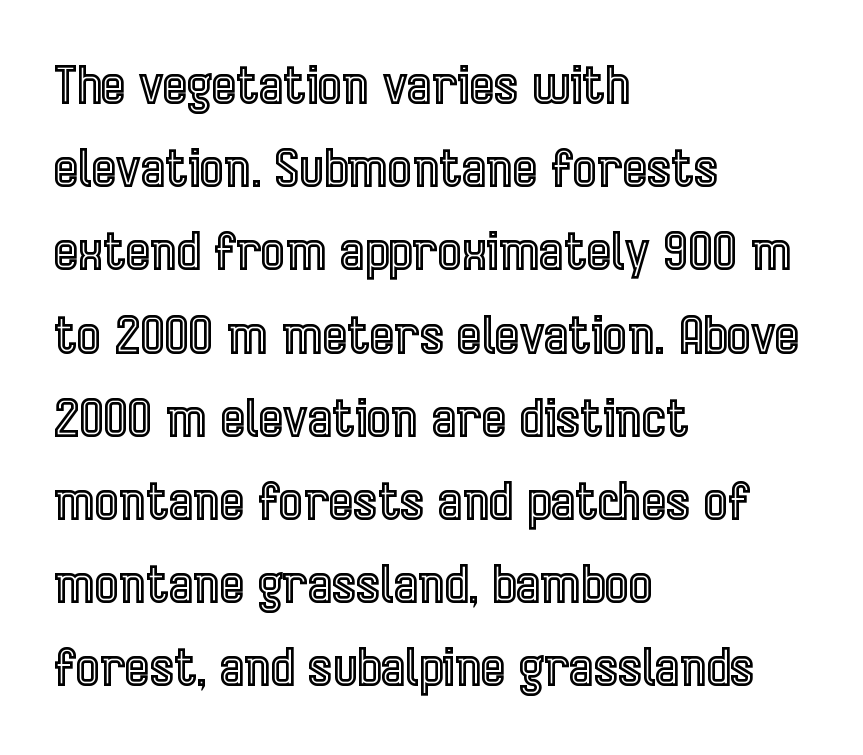
Q: Is the text italic (slanted)? A: No, it is upright.
Q: Is the text underlined? A: No.
Q: How is the paragraph aligned? A: Left-aligned.
Q: Is the spacing between letters normal or unusually wide? A: Normal.
Q: Is the spacing between lines tight, normal or loose? A: Normal.
Q: Width (condensed, normal, or wide)? A: Condensed.
Q: x-height? A: Medium.
Q: Monospaced? A: No.
